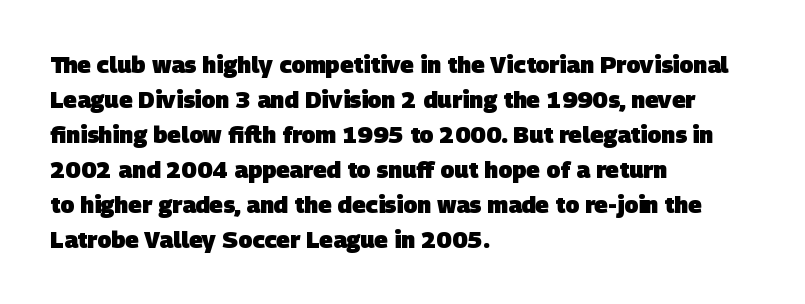
Each glyph is drawn with heavy, bold strokes. This rendering features lettering with no underline. Successive baselines arrive at the customary interval. Which margin do the lines hug? The left one — the right edge is uneven.
